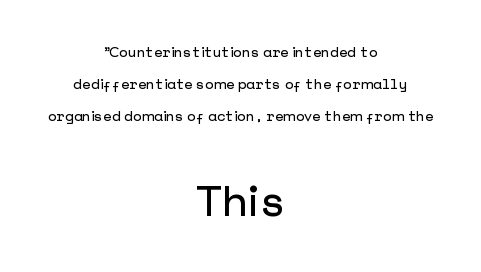
The image shows 43 px sans-serif type, upright; set centered, loose line spacing (2.27x), normal letter spacing, not underlined; the second (bottom) block is 3.07x larger; low stroke contrast and a medium x-height.
